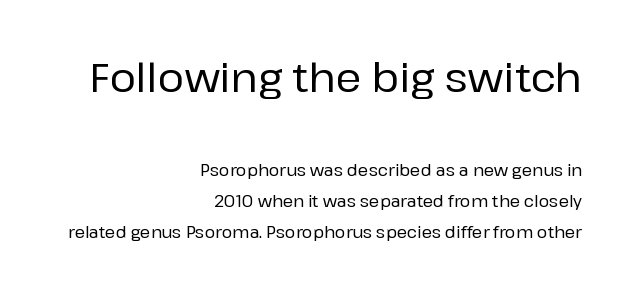
{"serif": "no", "italic": "no", "width": "normal", "stroke_contrast": "low", "x_height": "medium", "monospaced": "no", "underline": "no", "align": "right", "line_spacing": "loose", "line_spacing_ratio": 1.93, "letter_spacing": "normal", "letter_spacing_em": 0.0, "larger_block": "first", "size_ratio": 2.5, "glyph_px": 40}
